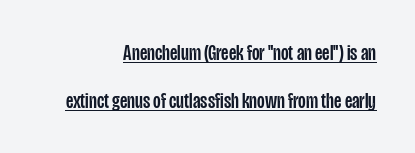
Q: Is the text italic (slanted)? A: No, it is upright.
Q: Is the text underlined? A: Yes.
Q: How is the paragraph aligned? A: Right-aligned.
Q: Is the spacing between letters normal or unusually wide? A: Normal.
Q: Is the spacing between lines tight, normal or loose? A: Loose.
